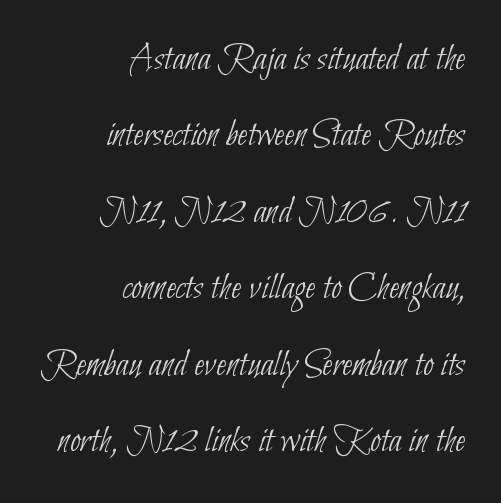
{"serif": "no", "bold": "no", "weight": "thin", "width": "condensed", "stroke_contrast": "low", "x_height": "small", "monospaced": "no", "underline": "no", "align": "right", "line_spacing": "loose", "line_spacing_ratio": 2.01, "letter_spacing": "normal", "letter_spacing_em": 0.0, "glyph_px": 38}
